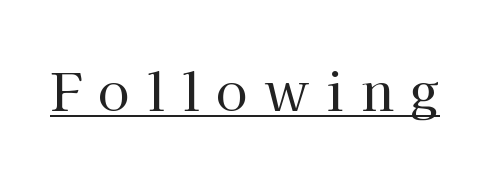
Q: Is the text bold? A: No.
Q: Is the text italic (slanted)? A: No, it is upright.
Q: Is the typeface a serif or a sans-serif typeface? A: Serif.
Q: Is the text underlined? A: Yes.
Q: Is the spacing between letters normal or unusually wide? A: Unusually wide.
Q: Width (condensed, normal, or wide)? A: Normal.
Q: Stroke contrast? A: High.
Q: x-height? A: Medium.
Q: Monospaced? A: No.
